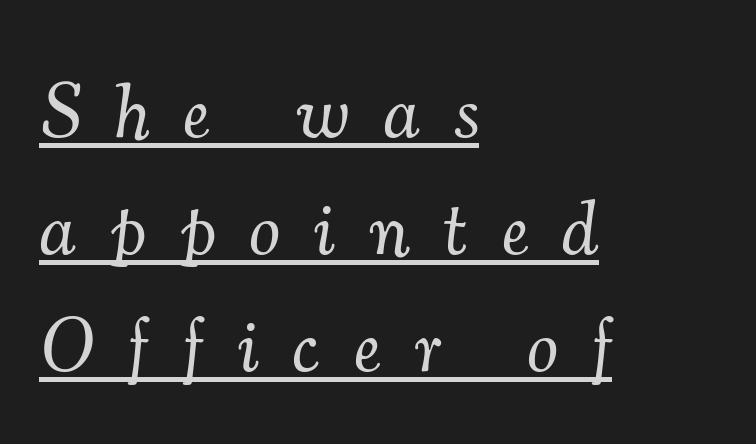
Q: Is the text bold? A: No.
Q: Is the text italic (slanted)? A: Yes, it leans right by about 7 degrees.
Q: Is the typeface a serif or a sans-serif typeface? A: Serif.
Q: Is the text underlined? A: Yes.
Q: How is the paragraph aligned? A: Left-aligned.
Q: Is the spacing between letters normal or unusually wide? A: Unusually wide.
Q: Is the spacing between lines tight, normal or loose? A: Normal.
Q: Width (condensed, normal, or wide)? A: Normal.
Q: Stroke contrast? A: Medium.
Q: x-height? A: Small.
Q: Monospaced? A: No.
